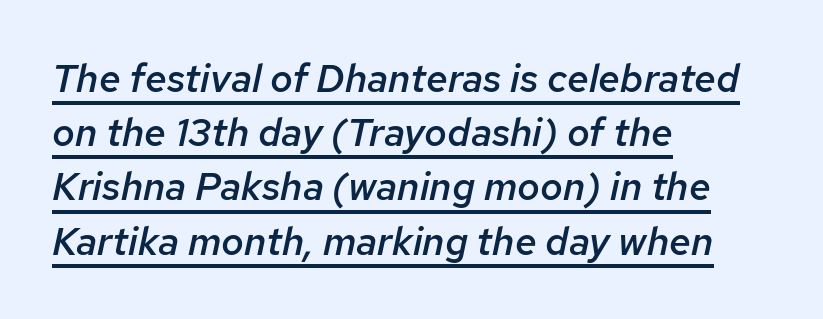
Is there an underline? Yes — a line sits under the letters. I'd describe the lettering as semibold — firm but not a full bold. Typeset ragged right — the left edge is the straight one. The tracking reads as untouched default to a designer's eye. You can tell it's italic because the verticals aren't actually vertical.
